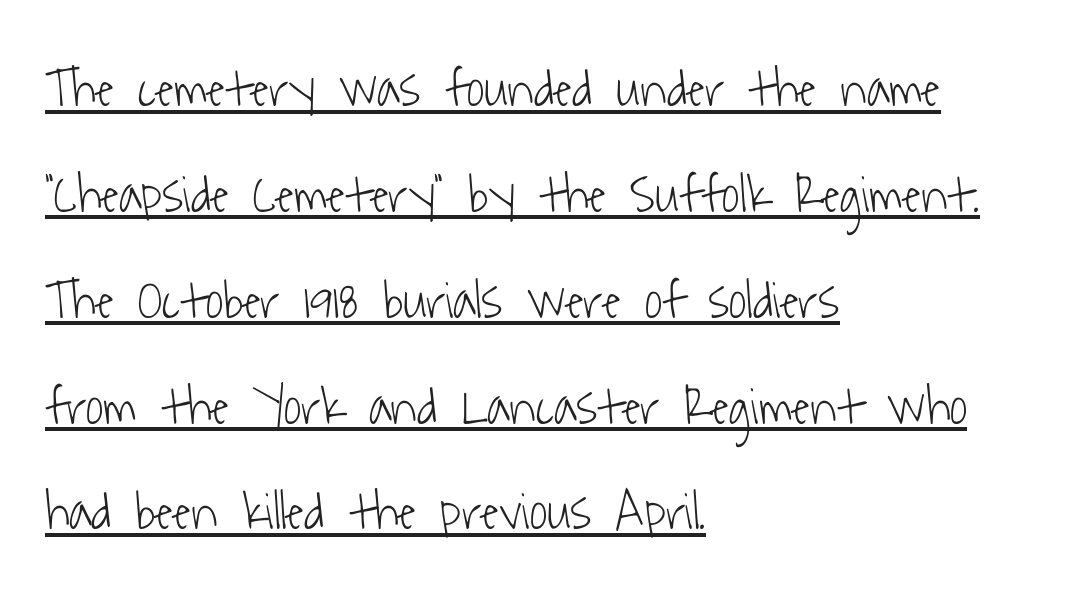
The image shows 54 px light, condensed sans-serif type; set left-aligned, loose line spacing (1.96x), normal letter spacing, underlined; low stroke contrast and a medium x-height.
